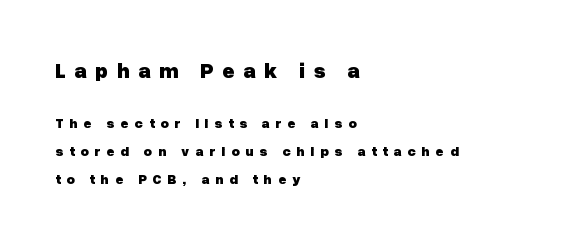
The image shows 21 px bold type, upright; set left-aligned, loose line spacing (1.98x), unusually wide letter spacing (+0.42 em), not underlined; the first (top) block is 1.5x larger.
